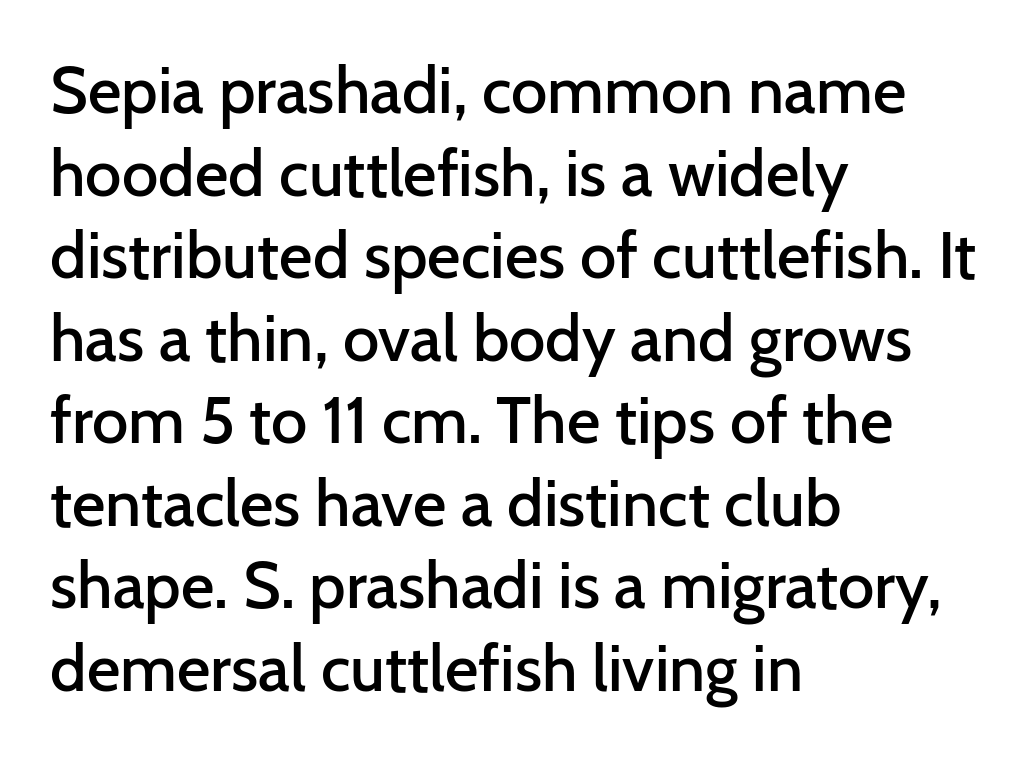
Q: Is the text bold? A: Semi-bold.
Q: Is the text italic (slanted)? A: No, it is upright.
Q: Is the typeface a serif or a sans-serif typeface? A: Sans-serif.
Q: Is the text underlined? A: No.
Q: How is the paragraph aligned? A: Left-aligned.
Q: Is the spacing between letters normal or unusually wide? A: Normal.
Q: Is the spacing between lines tight, normal or loose? A: Normal.
Q: Width (condensed, normal, or wide)? A: Normal.
Q: Stroke contrast? A: Low.
Q: x-height? A: Medium.
Q: Monospaced? A: No.
